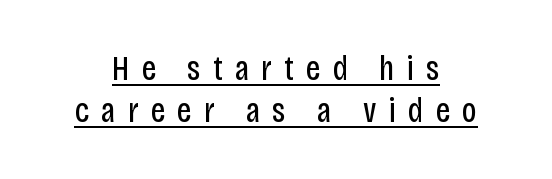
{"serif": "no", "italic": "no", "bold": "no", "weight": "regular", "width": "condensed", "stroke_contrast": "low", "x_height": "large", "monospaced": "no", "underline": "yes", "align": "center", "line_spacing_ratio": 1.2, "letter_spacing": "wide", "letter_spacing_em": 0.35, "glyph_px": 35}
